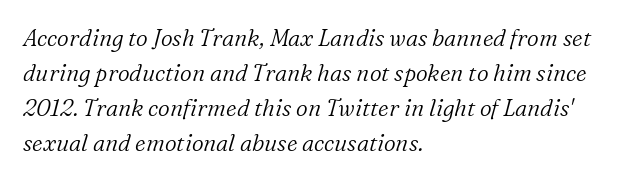
Q: Is the text bold? A: No.
Q: Is the text italic (slanted)? A: Yes, it leans right by about 16 degrees.
Q: Is the text underlined? A: No.
Q: How is the paragraph aligned? A: Left-aligned.
Q: Is the spacing between letters normal or unusually wide? A: Normal.
Q: Is the spacing between lines tight, normal or loose? A: Normal.
